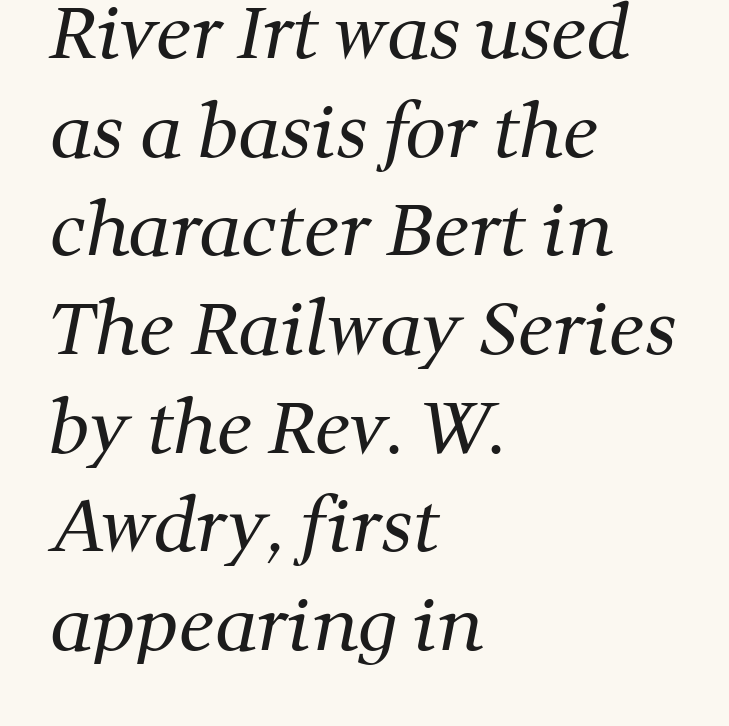
Type without underlining. Varying glyph widths throughout — classic text-font behaviour. The gaps between neighbouring characters are ordinary and unremarkable. The passage shown is typeset with a serif family.
